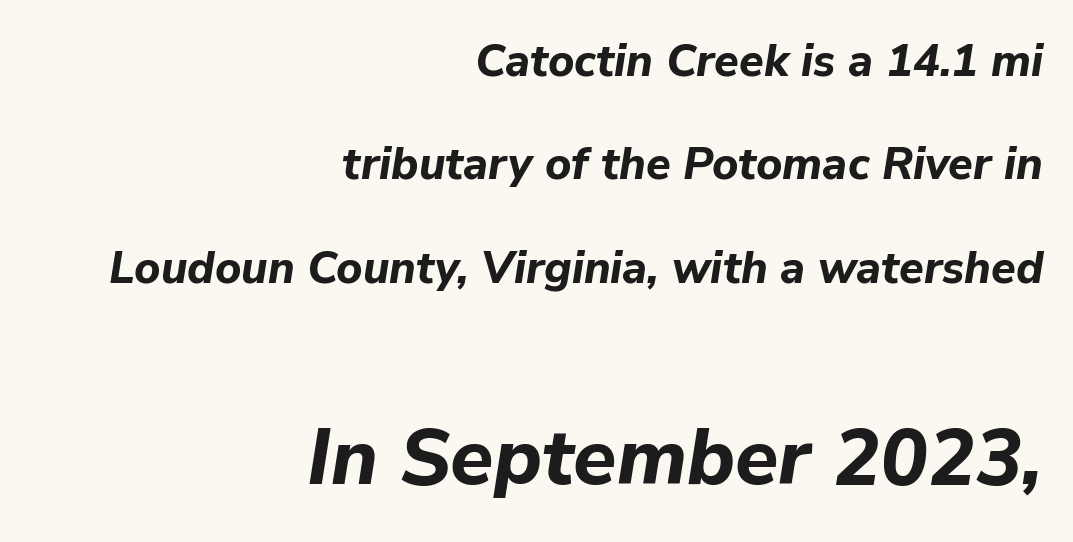
Q: Is the text bold? A: Yes.
Q: Is the text italic (slanted)? A: Yes, it leans right by about 9 degrees.
Q: Is the text underlined? A: No.
Q: How is the paragraph aligned? A: Right-aligned.
Q: Is the spacing between letters normal or unusually wide? A: Normal.
Q: Is the spacing between lines tight, normal or loose? A: Loose.
Q: Which block of text is set in a larger size, the first (top) or the second (bottom)? A: The second (bottom) one.
Q: Width (condensed, normal, or wide)? A: Normal.
Q: Stroke contrast? A: Low.
Q: x-height? A: Medium.
Q: Monospaced? A: No.
